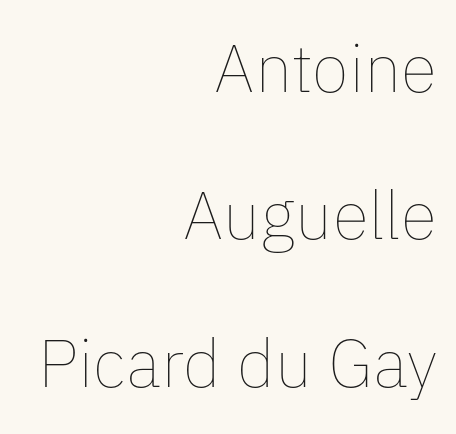
Right-aligned paragraph, ragged on the left. Is there much room between lines? Yes — plenty of vertical air separates them. Heaviness? Minimal to ordinary, like unemphasized prose. Posture: vertical. Descenders are the only things crossing below the line.
